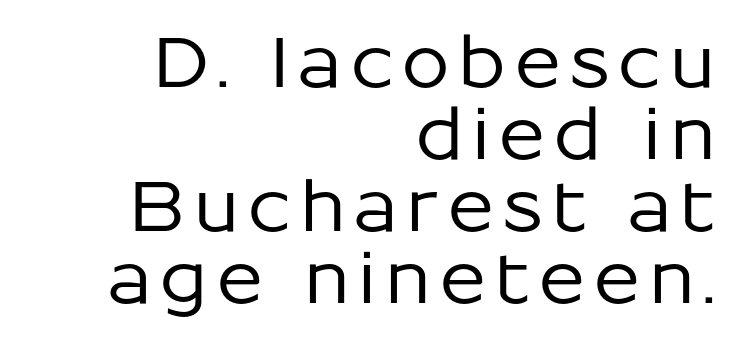
Q: Is the text italic (slanted)? A: No, it is upright.
Q: Is the typeface a serif or a sans-serif typeface? A: Sans-serif.
Q: Is the text underlined? A: No.
Q: How is the paragraph aligned? A: Right-aligned.
Q: Is the spacing between lines tight, normal or loose? A: Tight.
Q: Width (condensed, normal, or wide)? A: Normal.
Q: Stroke contrast? A: Low.
Q: x-height? A: Medium.
Q: Monospaced? A: No.
